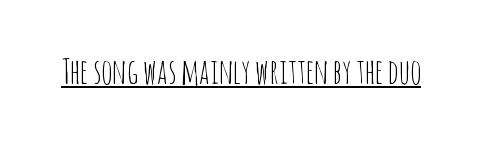
{"serif": "no", "italic": "no", "bold": "no", "weight": "thin", "width": "condensed", "stroke_contrast": "low", "x_height": "large", "monospaced": "no", "underline": "yes", "letter_spacing": "normal", "letter_spacing_em": 0.0, "glyph_px": 34}
